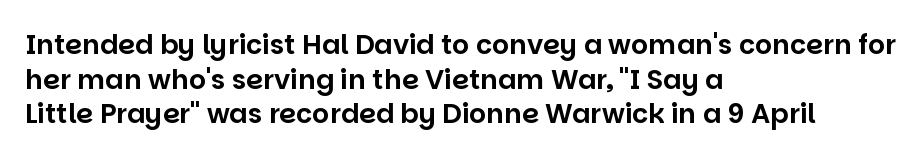
{"italic": "no", "underline": "no", "align": "left", "line_spacing": "normal", "line_spacing_ratio": 1.28, "letter_spacing": "normal", "letter_spacing_em": 0.0, "glyph_px": 27}
